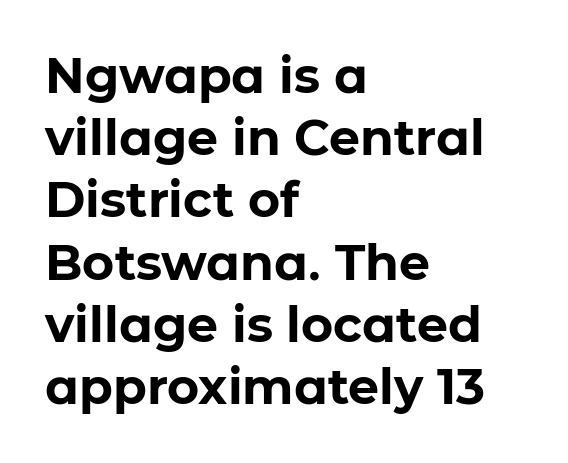
The image shows 49 px bold sans-serif type, upright; set left-aligned, normal line spacing (1.27x), normal letter spacing, not underlined; low stroke contrast and a medium x-height.
